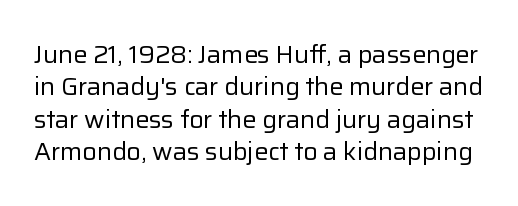
The image shows 25 px text type, upright; set normal line spacing (1.3x), normal letter spacing, not underlined.
